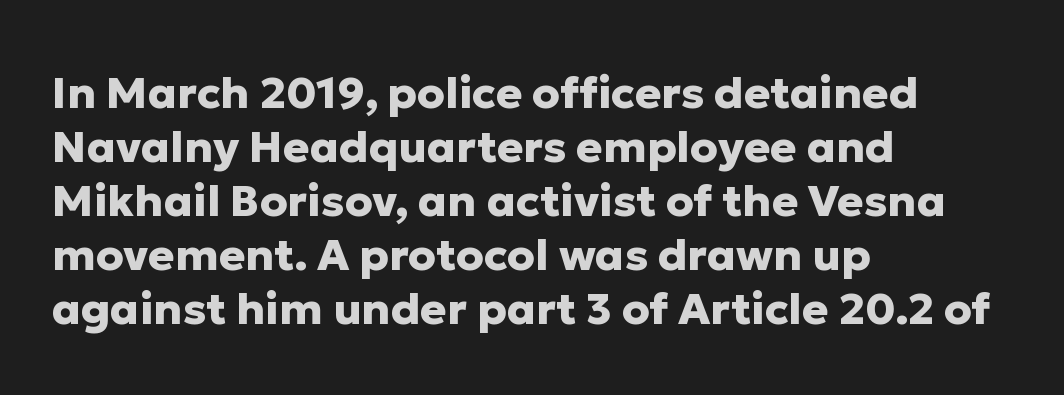
The glyphs are unaccompanied by any horizontal stroke below them. Caption: bold face, heavy strokes. The rendering uses natural spacing where letterforms have individual widths. Spacing between characters is what you'd get straight out of the box. Posture: vertical.
